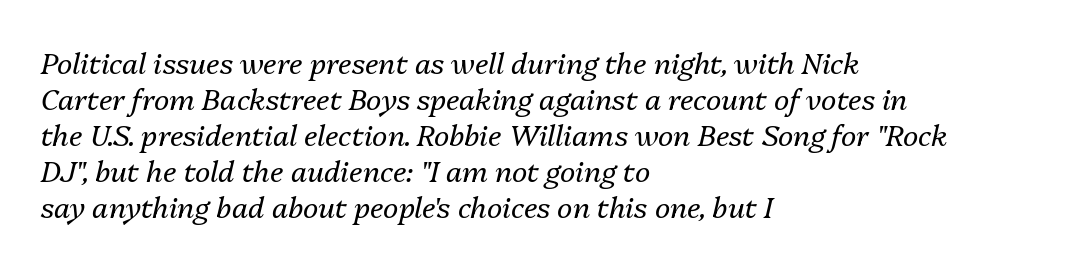
Italic: yes, the glyphs are oblique. The passage shown is not bold in any degree. This sample uses plain, unmodified letter spacing. Reading down the block, your eye returns to a fixed left position each line. Lines of text with bare space underneath.
